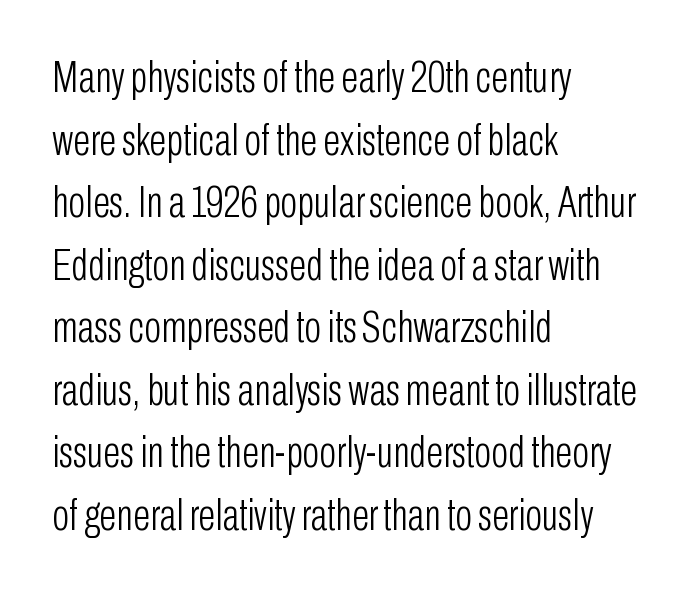
The image shows 45 px light, condensed sans-serif type, upright; set left-aligned, normal line spacing (1.39x), normal letter spacing, not underlined; low stroke contrast and a medium x-height.
